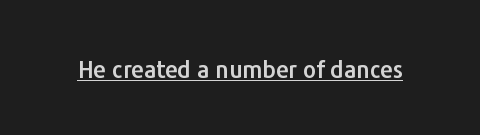
{"italic": "no", "underline": "yes", "letter_spacing": "normal", "letter_spacing_em": 0.0, "glyph_px": 23}
